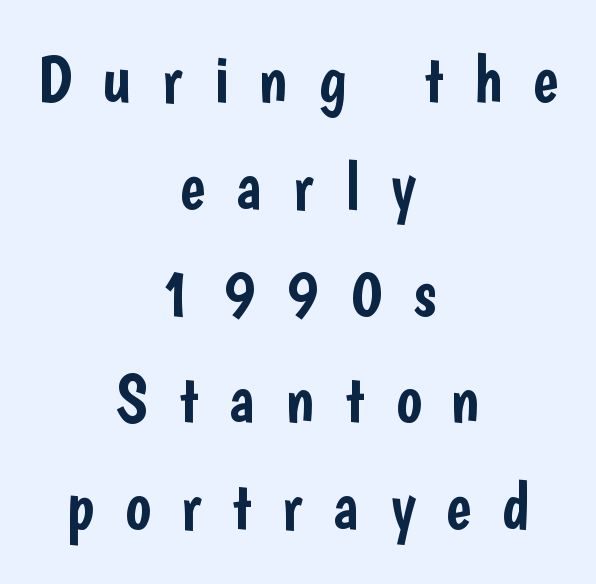
The image shows 68 px condensed sans-serif type, upright; set centered, normal line spacing (1.57x), unusually wide letter spacing (+0.45 em), not underlined; low stroke contrast and a medium x-height.
